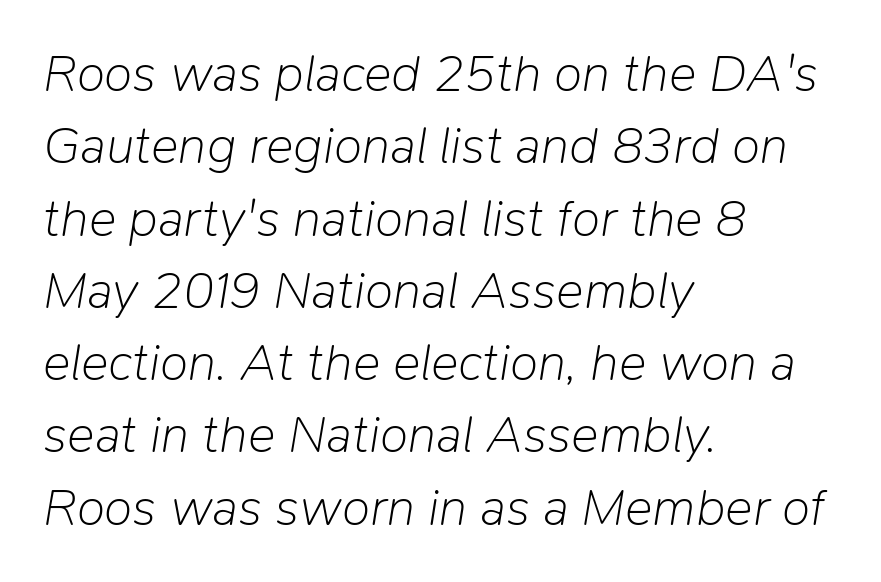
The vertical gap from one line to the next is medium. No letter is thick-stroked: the sample isn't bold. Emphasis-style slanted type is in use. The string is rendered with underlining switched off. Students, note that the glyphs here touch the page at normal intervals.
